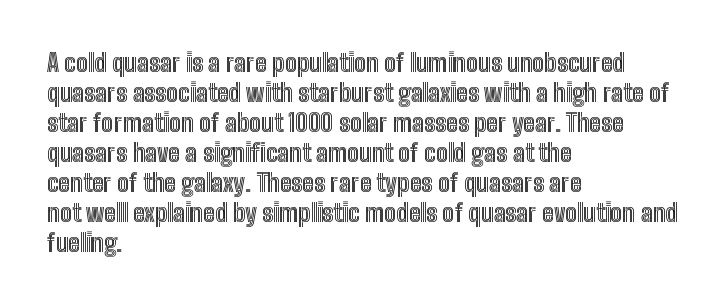
Q: Is the text italic (slanted)? A: No, it is upright.
Q: Is the text underlined? A: No.
Q: How is the paragraph aligned? A: Left-aligned.
Q: Is the spacing between letters normal or unusually wide? A: Normal.
